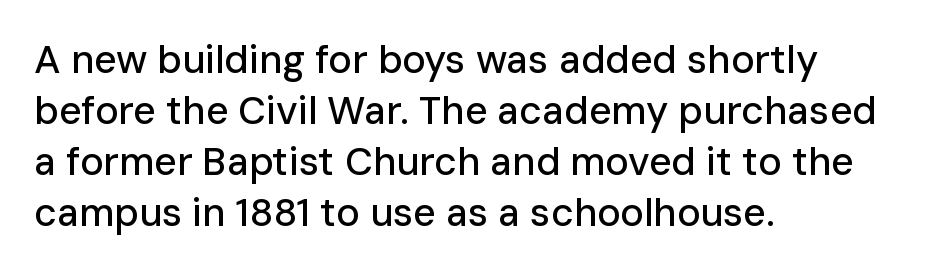
Q: Is the text italic (slanted)? A: No, it is upright.
Q: Is the typeface a serif or a sans-serif typeface? A: Sans-serif.
Q: Is the text underlined? A: No.
Q: How is the paragraph aligned? A: Left-aligned.
Q: Is the spacing between letters normal or unusually wide? A: Normal.
Q: Is the spacing between lines tight, normal or loose? A: Normal.
Q: Width (condensed, normal, or wide)? A: Normal.
Q: Stroke contrast? A: Low.
Q: x-height? A: Medium.
Q: Monospaced? A: No.
